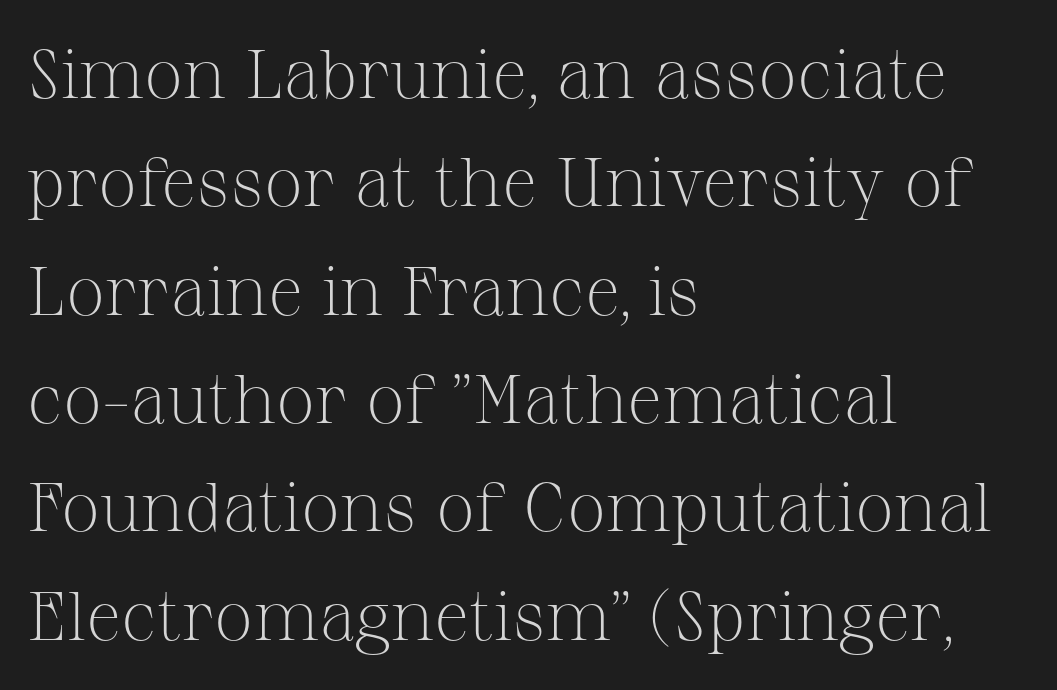
{"serif": "yes", "italic": "no", "bold": "no", "weight": "light", "width": "normal", "stroke_contrast": "medium", "x_height": "medium", "monospaced": "no", "underline": "no", "align": "left", "line_spacing": "normal", "line_spacing_ratio": 1.57, "letter_spacing": "normal", "letter_spacing_em": 0.0, "glyph_px": 69}
